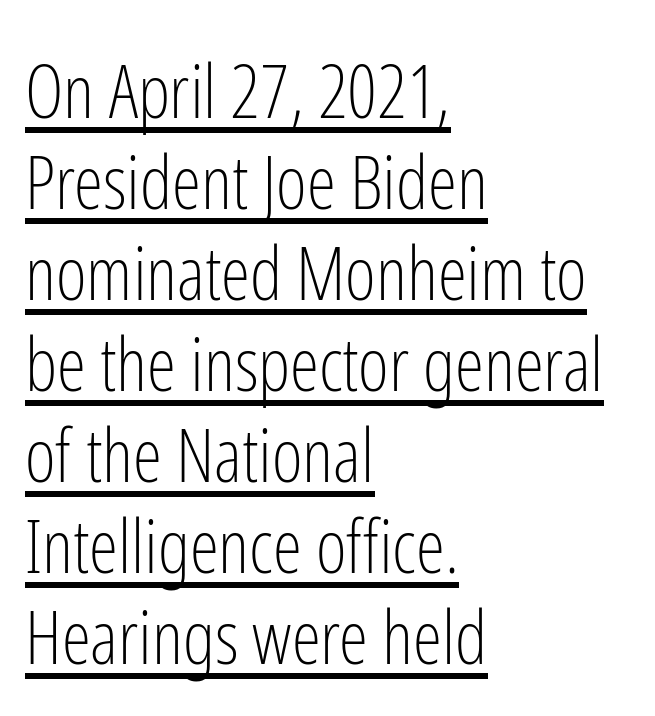
Q: Is the text bold? A: No.
Q: Is the text italic (slanted)? A: No, it is upright.
Q: Is the typeface a serif or a sans-serif typeface? A: Sans-serif.
Q: Is the text underlined? A: Yes.
Q: How is the paragraph aligned? A: Left-aligned.
Q: Is the spacing between letters normal or unusually wide? A: Normal.
Q: Width (condensed, normal, or wide)? A: Condensed.
Q: Stroke contrast? A: Low.
Q: x-height? A: Medium.
Q: Monospaced? A: No.
